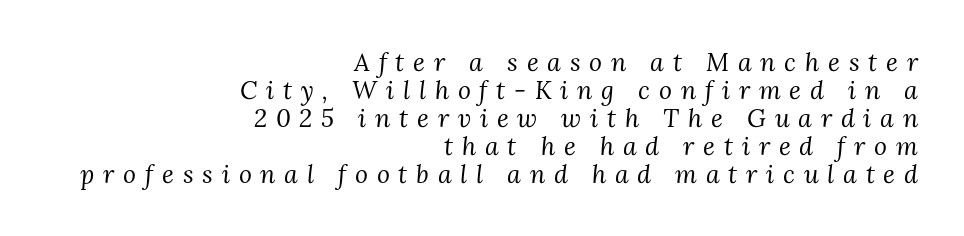
{"italic": "yes", "lean": "right", "slant_degrees": 3, "bold": "no", "underline": "no", "align": "right", "line_spacing": "tight", "line_spacing_ratio": 1.12, "letter_spacing": "wide", "letter_spacing_em": 0.35, "glyph_px": 25}
